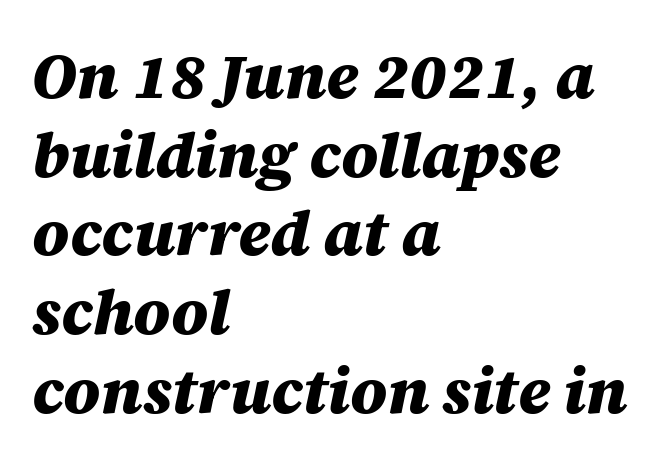
Line starts are locked; line ends wander. Yep, that's italic — everything's leaning. This rendering leaves character spacing at its baseline value. The characters look thick and weighty, a clear bold.
